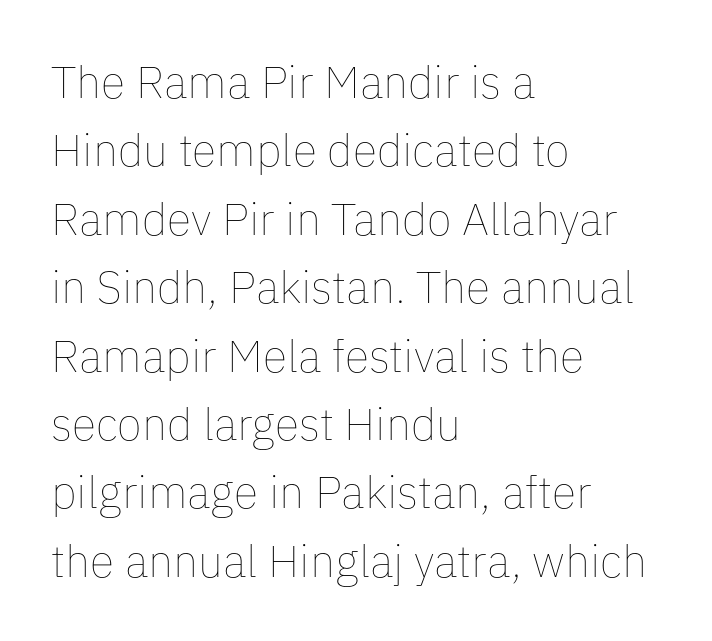
The image shows 45 px thin type, upright; set left-aligned, normal line spacing (1.52x), normal letter spacing, not underlined; low stroke contrast and a medium x-height.
